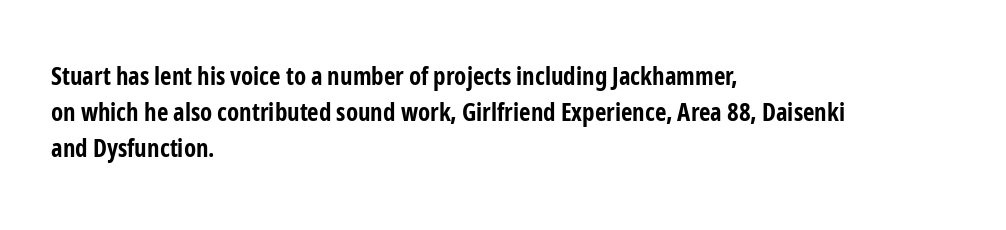
Nope, not italic — everything's standing straight. A normal amount of white space separates one row of letters from the next. Pretty heavy lettering here — definitely bold. Line starts are locked; line ends wander. Tracking here is standard; glyphs follow each other at the usual distance. Decoration check: the copy has no underline.
